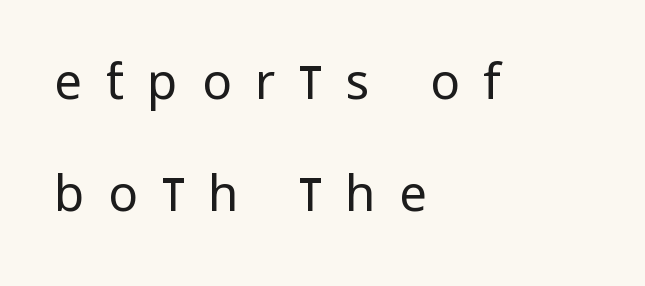
The image shows 49 px regular-weight, condensed sans-serif type, upright; set left-aligned, loose line spacing (2.29x), unusually wide letter spacing (+0.49 em), not underlined; low stroke contrast and a large x-height.
